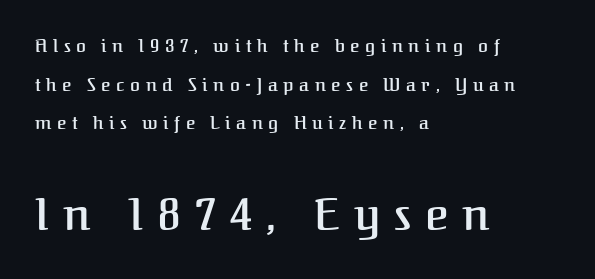
The image shows 45 px semibold serif type, upright; set left-aligned, loose line spacing (2.15x), unusually wide letter spacing (+0.31 em), not underlined; the second (bottom) block is 2.5x larger; medium stroke contrast and a medium x-height.
